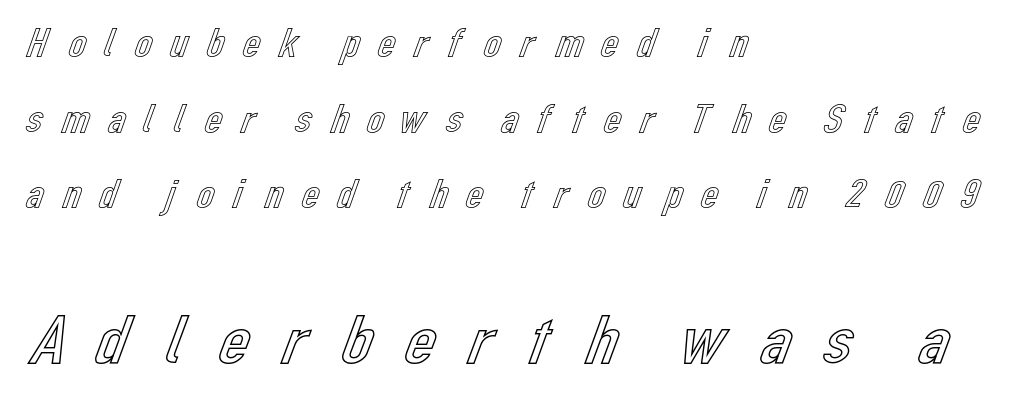
The image shows 70 px text type; set left-aligned, line spacing 1.89x, unusually wide letter spacing (+0.34 em), not underlined; the second (bottom) block is 1.75x larger; a medium x-height.
